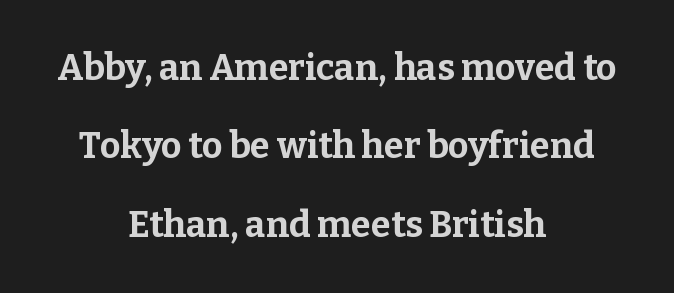
{"serif": "yes", "italic": "no", "bold": "yes", "weight": "bold", "width": "normal", "stroke_contrast": "low", "x_height": "medium", "monospaced": "no", "underline": "no", "align": "center", "line_spacing": "loose", "line_spacing_ratio": 2.18, "letter_spacing": "normal", "letter_spacing_em": 0.0, "glyph_px": 36}
